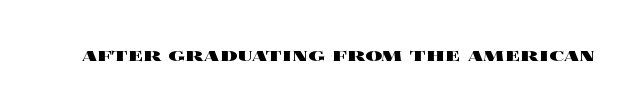
The image shows 21 px bold type, upright; set normal letter spacing, not underlined.
